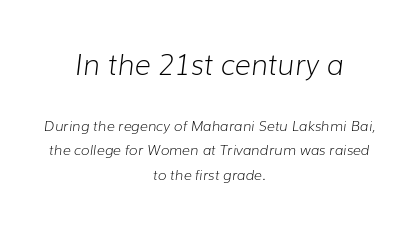
Q: Is the text bold? A: No.
Q: Is the text italic (slanted)? A: Yes, it leans right by about 7 degrees.
Q: Is the text underlined? A: No.
Q: How is the paragraph aligned? A: Centered.
Q: Is the spacing between letters normal or unusually wide? A: Normal.
Q: Which block of text is set in a larger size, the first (top) or the second (bottom)? A: The first (top) one.
Q: Width (condensed, normal, or wide)? A: Normal.
Q: Stroke contrast? A: Low.
Q: x-height? A: Medium.
Q: Monospaced? A: No.
